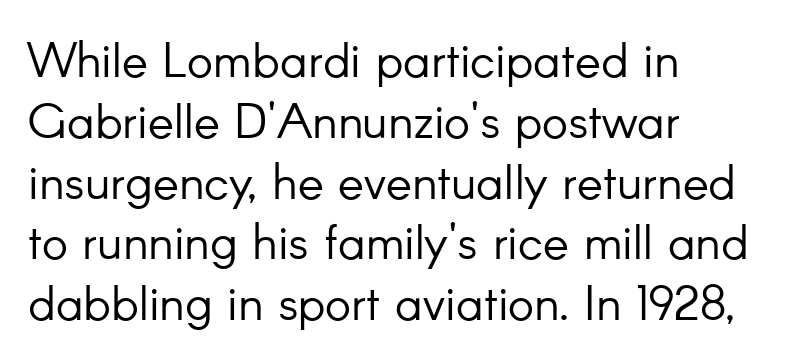
The image shows 49 px light sans-serif type, upright; set left-aligned, line spacing 1.24x, normal letter spacing, not underlined; low stroke contrast and a small x-height.
